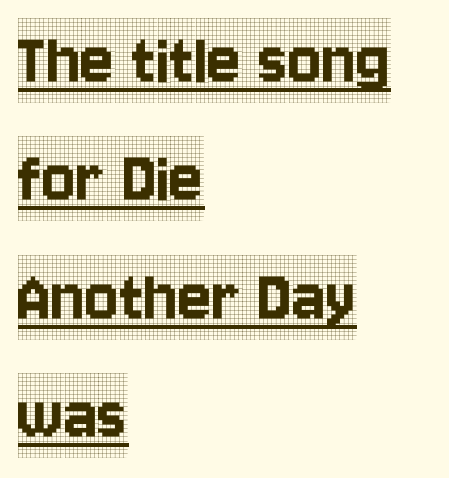
{"serif": "yes", "italic": "no", "width": "condensed", "x_height": "large", "monospaced": "no", "underline": "yes", "align": "left", "line_spacing": "normal", "line_spacing_ratio": 1.5, "letter_spacing": "normal", "letter_spacing_em": 0.0, "glyph_px": 79}
